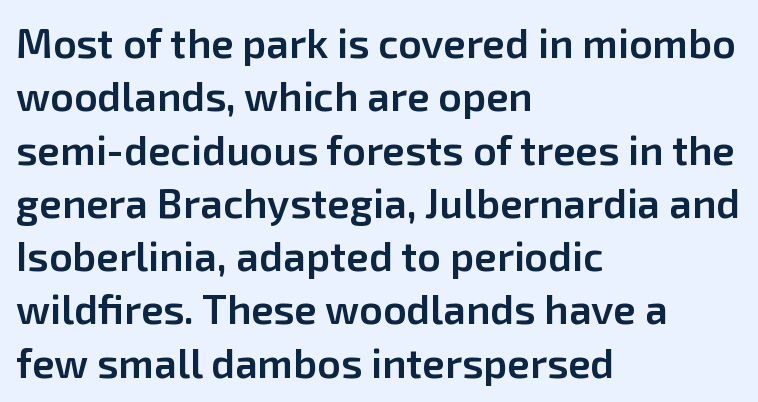
Whoever set this chose a conventional vertical rhythm. This sample uses an upright cut, with every glyph sitting square on the baseline. Grotesque or geometric, the face here clearly has no serifs. Inter-character spacing is left at the font's built-in metrics.
